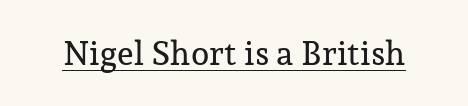
{"serif": "yes", "italic": "no", "width": "normal", "stroke_contrast": "low", "x_height": "medium", "monospaced": "no", "underline": "yes", "letter_spacing": "normal", "letter_spacing_em": 0.0, "glyph_px": 33}
